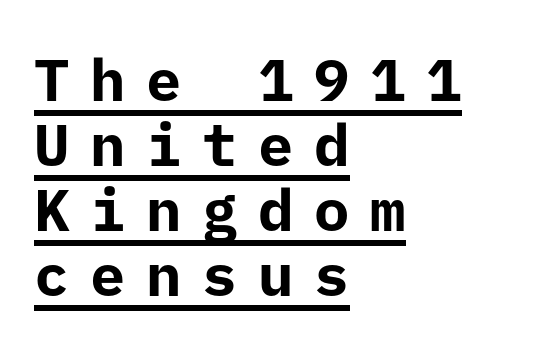
Tall strokes in this sample are plumb rather than angled. Tracking here is generous; glyphs stand well apart from one another. Students, observe the line beneath the letters — that is underlining. What kind of face is this? One without serifs — a sans. Left-aligned paragraph, ragged on the right. Leading: reduced.
